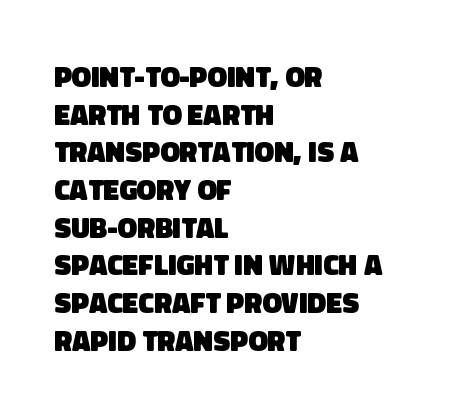
The image shows 29 px heavy sans-serif type; set left-aligned, normal line spacing (1.3x), normal letter spacing, not underlined; low stroke contrast and a large x-height.
